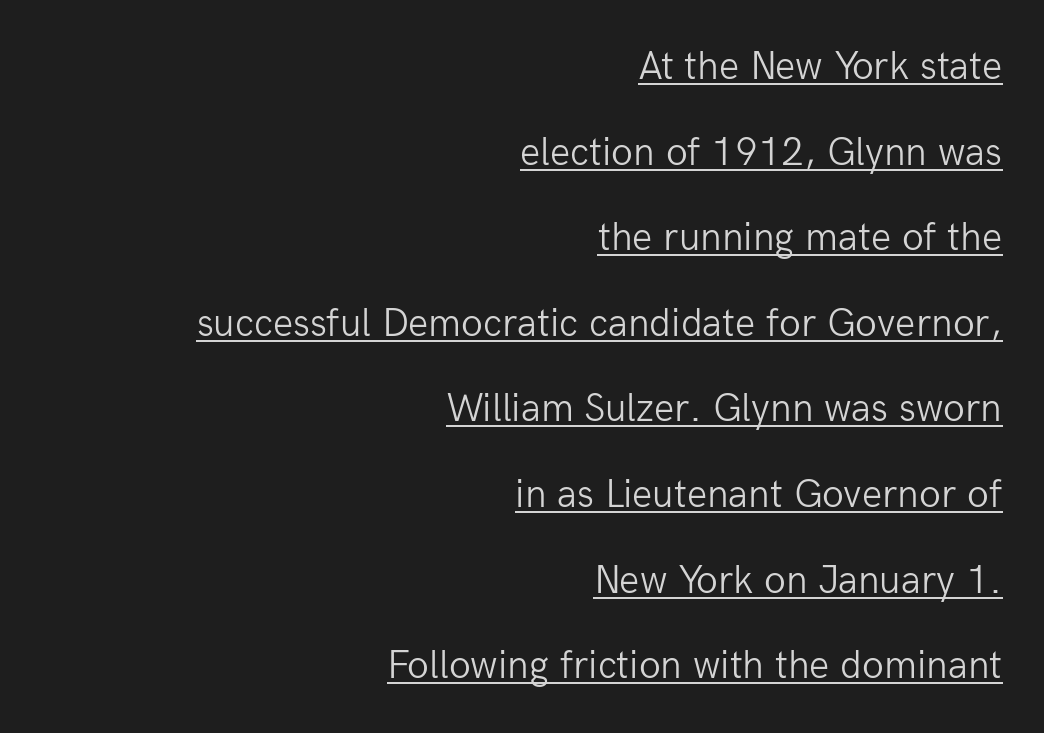
These lines are rendered in a variable-pitch font. Standard letterfit; no display-style spreading of the glyphs. Every word sits above its own underline. What kind of face is this? One without serifs — a sans. This rendering uses right alignment, leaving the left contour irregular.
